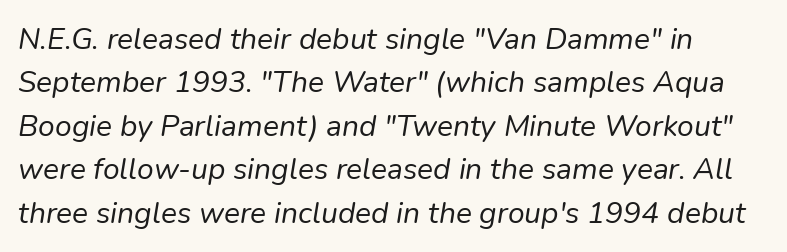
{"italic": "yes", "lean": "right", "slant_degrees": 9, "bold": "no", "weight": "regular", "width": "normal", "stroke_contrast": "low", "x_height": "medium", "monospaced": "no", "underline": "no", "align": "left", "line_spacing": "normal", "line_spacing_ratio": 1.45, "letter_spacing": "normal", "letter_spacing_em": 0.0, "glyph_px": 30}
